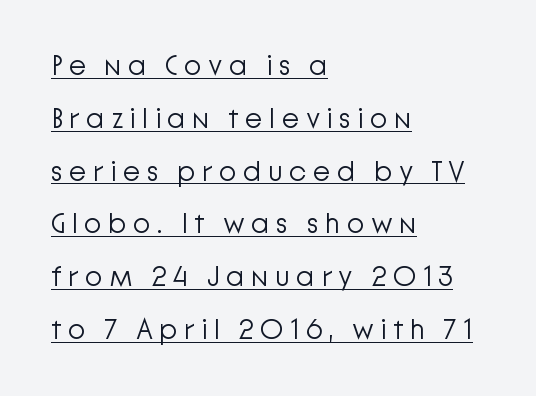
The image shows 29 px light sans-serif type, upright; set left-aligned, line spacing 1.82x, unusually wide letter spacing (+0.21 em), underlined; low stroke contrast and a medium x-height.
